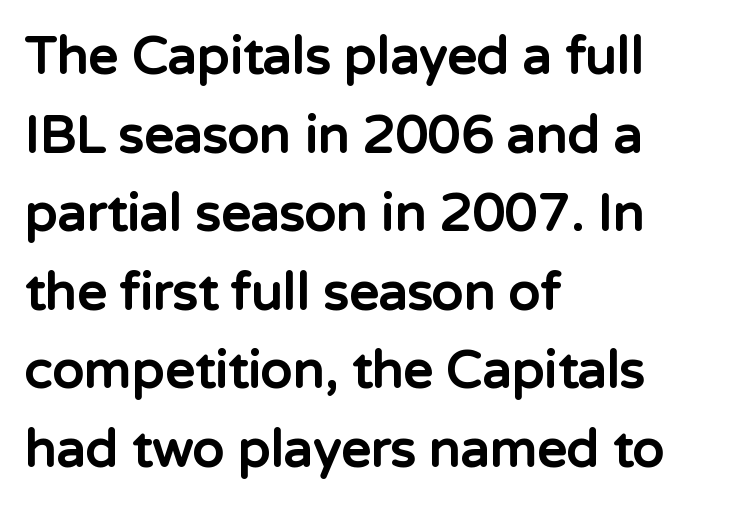
This sample keeps an unexceptional amount of space between lines. Teacher's note: observe the even left margin — that is flush-left alignment. These lines carry a lot of weight — the face is fully bold. Is this a sans? Yes — the strokes have no serifs. Quick note: underline off. What stands out about the letter spacing? Nothing — it is the standard amount.
